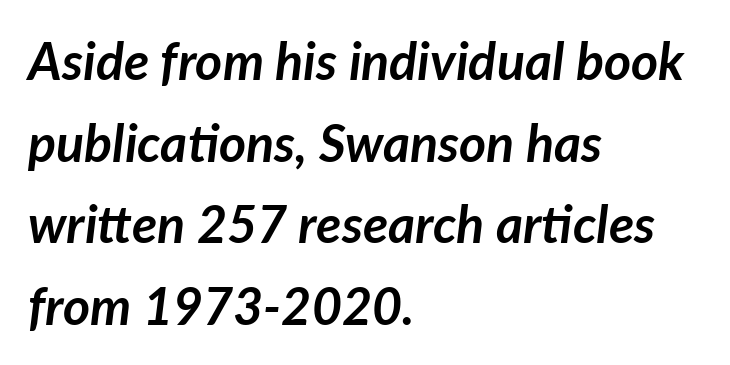
The characters look thick and weighty, a clear bold. Each word holds together tightly as a unit, with standard inter-letter gaps. Caption: multi-line text, flush left, ragged right. The passage shown stacks its lines at a standard gap. The rendering uses natural spacing where letterforms have individual widths. An italicized treatment has been applied to the whole sample.
